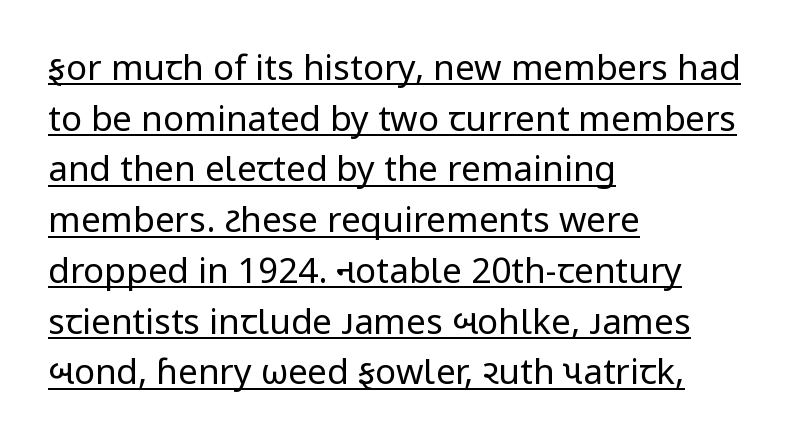
The image shows 35 px regular-weight sans-serif type, upright; set left-aligned, normal line spacing (1.45x), normal letter spacing, underlined; low stroke contrast and a medium x-height.
